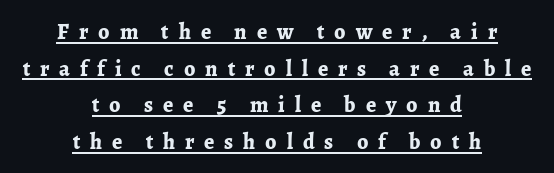
The image shows 22 px bold type, upright; set centered, normal line spacing (1.66x), unusually wide letter spacing (+0.45 em), underlined.
